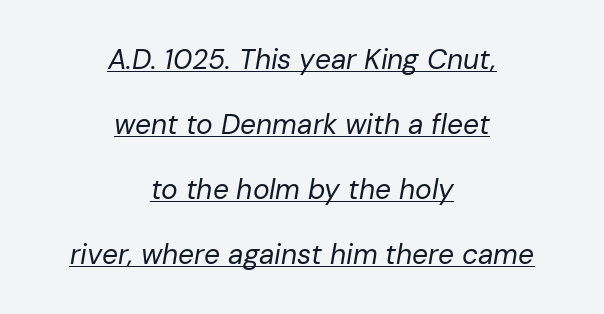
Q: Is the text bold? A: No.
Q: Is the text italic (slanted)? A: Yes, it leans right by about 10 degrees.
Q: Is the text underlined? A: Yes.
Q: How is the paragraph aligned? A: Centered.
Q: Is the spacing between letters normal or unusually wide? A: Normal.
Q: Is the spacing between lines tight, normal or loose? A: Loose.
Q: Width (condensed, normal, or wide)? A: Normal.
Q: Stroke contrast? A: Low.
Q: x-height? A: Medium.
Q: Monospaced? A: No.
